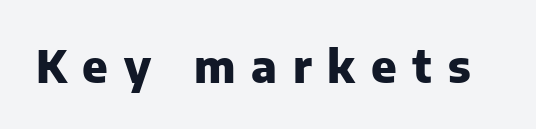
{"serif": "no", "italic": "no", "bold": "yes", "weight": "heavy", "width": "normal", "stroke_contrast": "low", "x_height": "medium", "monospaced": "no", "underline": "no", "letter_spacing": "wide", "letter_spacing_em": 0.35, "glyph_px": 45}
